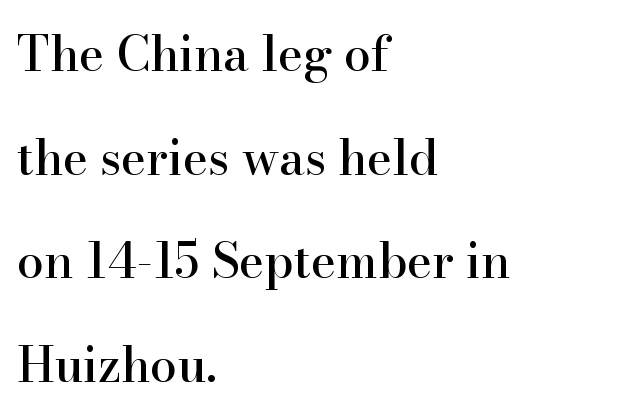
Spacing verdict: proportional, widths tailored to each character. Nothing unusual about the tracking: characters are spaced as the font intends. These lines are composed in type with serifs. A great deal of white space separates one row of letters from the next. Layout note: lines flush left.
